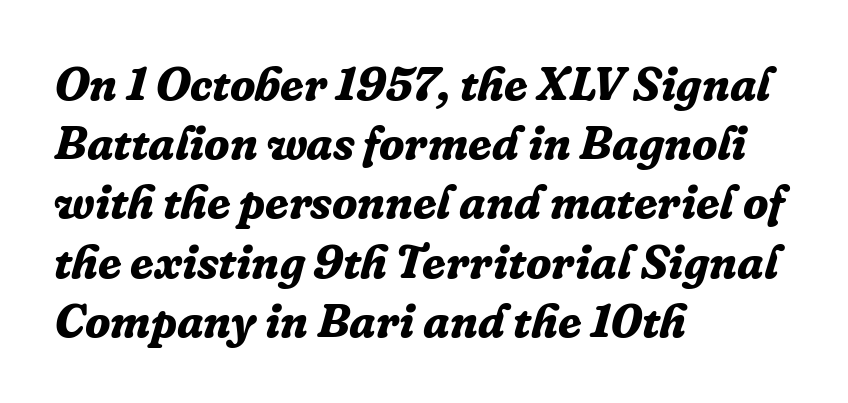
Q: Is the text bold? A: Yes.
Q: Is the text italic (slanted)? A: Yes, it leans right by about 16 degrees.
Q: Is the typeface a serif or a sans-serif typeface? A: Serif.
Q: Is the text underlined? A: No.
Q: How is the paragraph aligned? A: Left-aligned.
Q: Is the spacing between letters normal or unusually wide? A: Normal.
Q: Is the spacing between lines tight, normal or loose? A: Normal.
Q: Width (condensed, normal, or wide)? A: Normal.
Q: Stroke contrast? A: Low.
Q: x-height? A: Medium.
Q: Monospaced? A: No.
